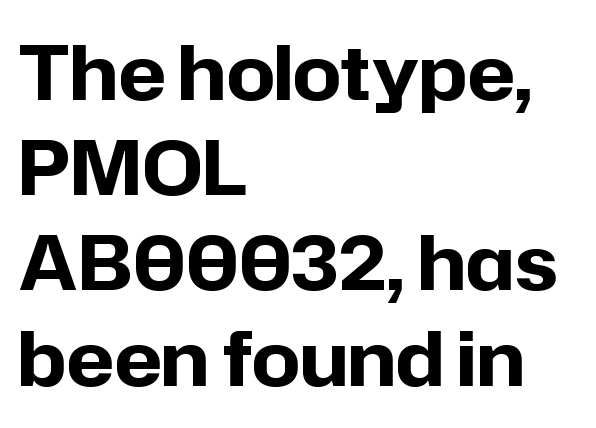
Q: Is the text bold? A: Yes.
Q: Is the text italic (slanted)? A: No, it is upright.
Q: Is the typeface a serif or a sans-serif typeface? A: Sans-serif.
Q: Is the text underlined? A: No.
Q: How is the paragraph aligned? A: Left-aligned.
Q: Is the spacing between letters normal or unusually wide? A: Normal.
Q: Is the spacing between lines tight, normal or loose? A: Normal.
Q: Width (condensed, normal, or wide)? A: Normal.
Q: Stroke contrast? A: Low.
Q: x-height? A: Medium.
Q: Monospaced? A: No.
